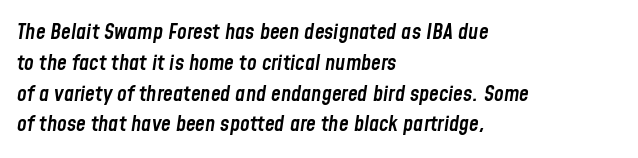
{"italic": "yes", "lean": "right", "slant_degrees": 8, "bold": "semi", "underline": "no", "align": "left", "line_spacing": "normal", "line_spacing_ratio": 1.4, "letter_spacing": "normal", "letter_spacing_em": 0.0, "glyph_px": 22}
